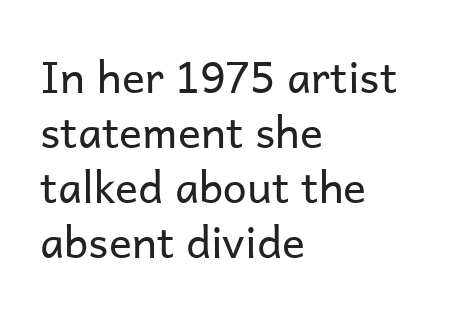
Q: Is the text bold? A: No.
Q: Is the text italic (slanted)? A: No, it is upright.
Q: Is the typeface a serif or a sans-serif typeface? A: Sans-serif.
Q: Is the text underlined? A: No.
Q: How is the paragraph aligned? A: Left-aligned.
Q: Is the spacing between letters normal or unusually wide? A: Normal.
Q: Is the spacing between lines tight, normal or loose? A: Normal.
Q: Width (condensed, normal, or wide)? A: Normal.
Q: Stroke contrast? A: Low.
Q: x-height? A: Medium.
Q: Monospaced? A: No.
